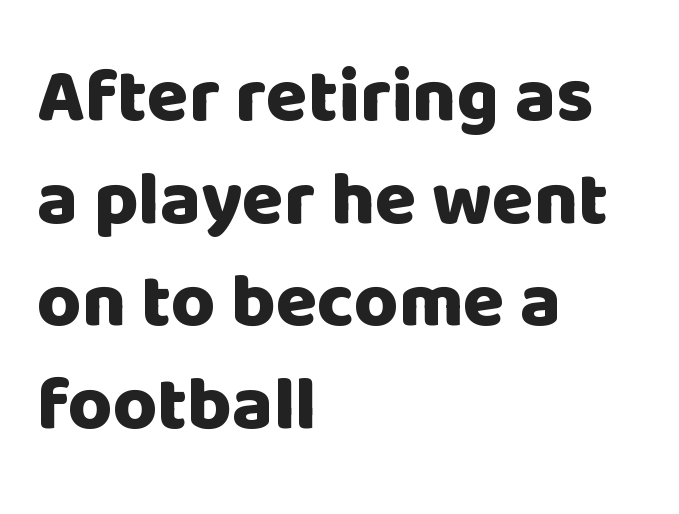
The image shows 76 px heavy sans-serif type, upright; set left-aligned, normal line spacing (1.35x), normal letter spacing, not underlined; low stroke contrast and a large x-height.
